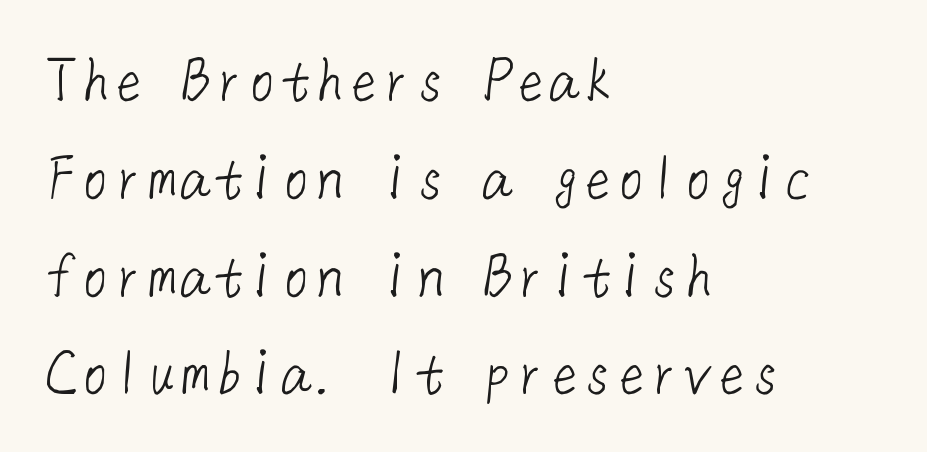
Q: Is the text bold? A: No.
Q: Is the typeface a serif or a sans-serif typeface? A: Sans-serif.
Q: Is the text underlined? A: No.
Q: How is the paragraph aligned? A: Left-aligned.
Q: Is the spacing between letters normal or unusually wide? A: Normal.
Q: Is the spacing between lines tight, normal or loose? A: Normal.
Q: Width (condensed, normal, or wide)? A: Normal.
Q: Stroke contrast? A: Low.
Q: x-height? A: Medium.
